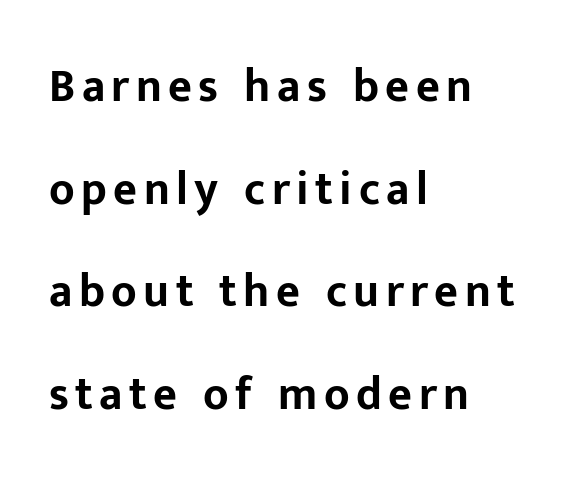
{"serif": "no", "italic": "no", "bold": "yes", "weight": "bold", "width": "normal", "stroke_contrast": "low", "x_height": "medium", "monospaced": "no", "underline": "no", "align": "left", "line_spacing": "loose", "line_spacing_ratio": 2.23, "glyph_px": 46}
